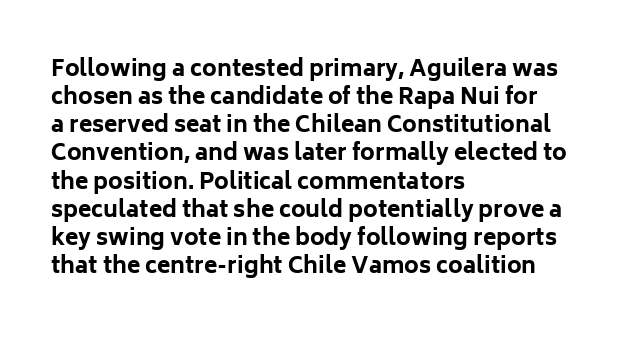
The image shows 22 px bold type, upright; set left-aligned, normal line spacing (1.28x), normal letter spacing, not underlined.
